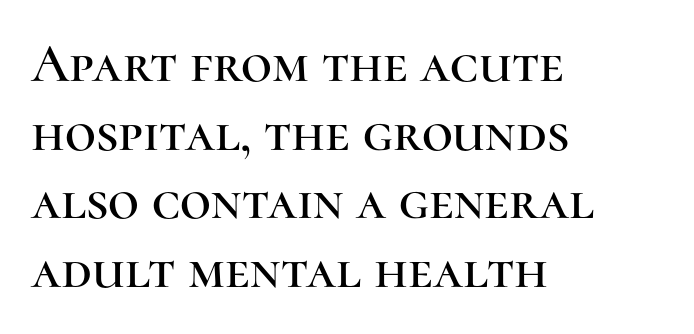
The face used here is proportionally spaced, like ordinary book or web type. Honestly, the row spacing looks completely unremarkable. The compositor pushed each line to the left boundary. Check the space under the baseline: it is left empty. The passage shown is typeset with a serif family.
